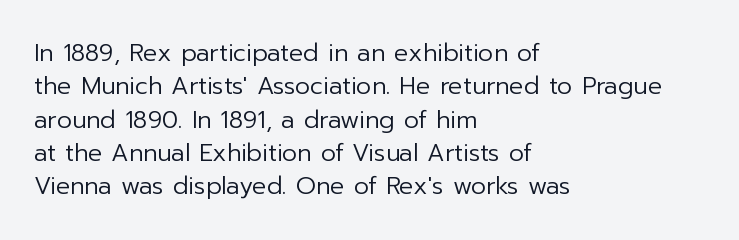
Q: Is the text bold? A: No.
Q: Is the text italic (slanted)? A: No, it is upright.
Q: Is the text underlined? A: No.
Q: How is the paragraph aligned? A: Left-aligned.
Q: Is the spacing between letters normal or unusually wide? A: Normal.
Q: Is the spacing between lines tight, normal or loose? A: Normal.
